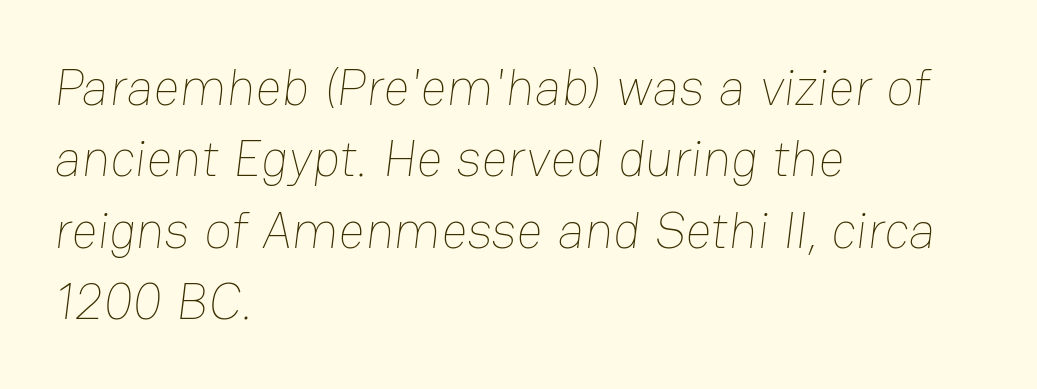
Q: Is the text bold? A: No.
Q: Is the text underlined? A: No.
Q: How is the paragraph aligned? A: Left-aligned.
Q: Is the spacing between letters normal or unusually wide? A: Normal.
Q: Is the spacing between lines tight, normal or loose? A: Normal.
Q: Width (condensed, normal, or wide)? A: Normal.
Q: Stroke contrast? A: Low.
Q: x-height? A: Medium.
Q: Monospaced? A: No.
